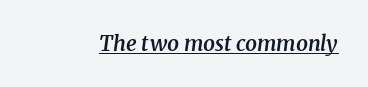
Firm but not heavy-handed strokes: this text is semibold. This rendering leaves character spacing at its baseline value. The typesetter has applied underlining to the passage shown. If you drew a line through each stem, it would be angled.
